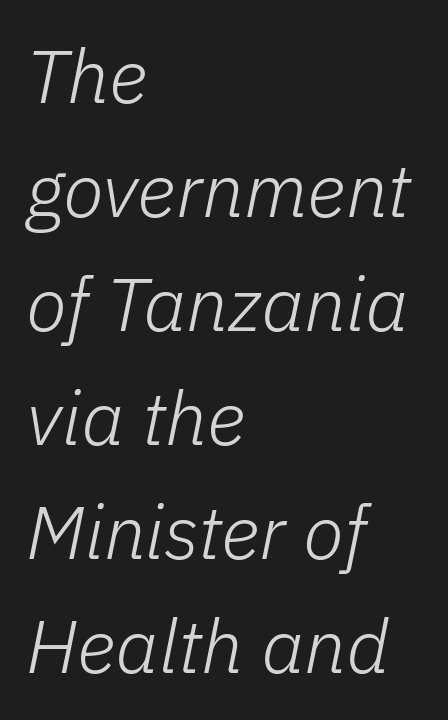
Q: Is the text bold? A: No.
Q: Is the text italic (slanted)? A: Yes, it leans right by about 11 degrees.
Q: Is the text underlined? A: No.
Q: How is the paragraph aligned? A: Left-aligned.
Q: Is the spacing between letters normal or unusually wide? A: Normal.
Q: Is the spacing between lines tight, normal or loose? A: Normal.
Q: Width (condensed, normal, or wide)? A: Normal.
Q: Stroke contrast? A: Low.
Q: x-height? A: Medium.
Q: Monospaced? A: No.
